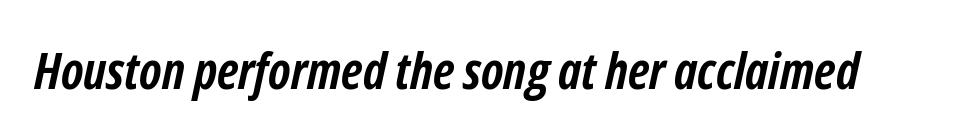
The image shows 51 px semibold, condensed type, italic (leaning right); set normal letter spacing, not underlined; low stroke contrast and a medium x-height.
